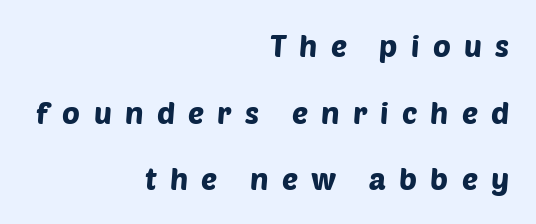
Q: Is the typeface a serif or a sans-serif typeface? A: Sans-serif.
Q: Is the text underlined? A: No.
Q: How is the paragraph aligned? A: Right-aligned.
Q: Is the spacing between letters normal or unusually wide? A: Unusually wide.
Q: Is the spacing between lines tight, normal or loose? A: Loose.
Q: Width (condensed, normal, or wide)? A: Normal.
Q: Stroke contrast? A: Low.
Q: x-height? A: Large.
Q: Monospaced? A: No.
